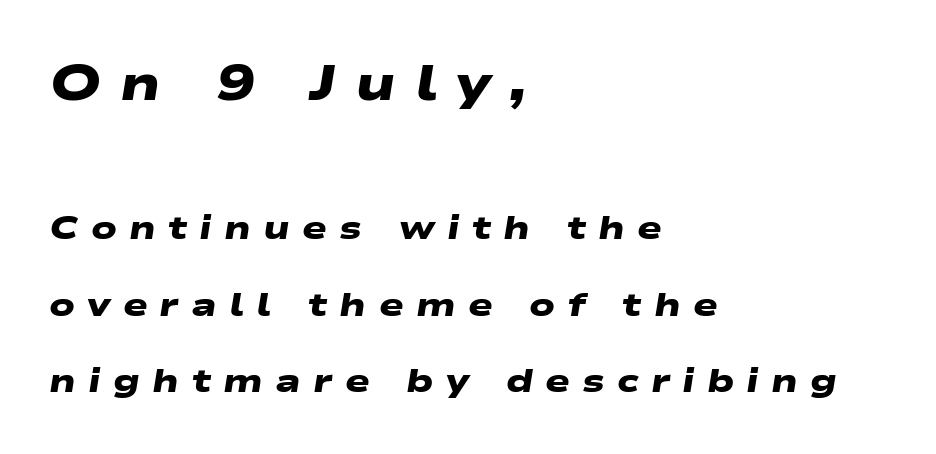
Check under the words: just untouched page. Here the first block reads like a headline and the second like body copy. The glyphs in this specimen are sans serif. On the weight axis this lands at bold, roughly 700. A student would call this left alignment; a typographer would say flush left, rag right. This sample trades compactness for vertical openness between lines.
